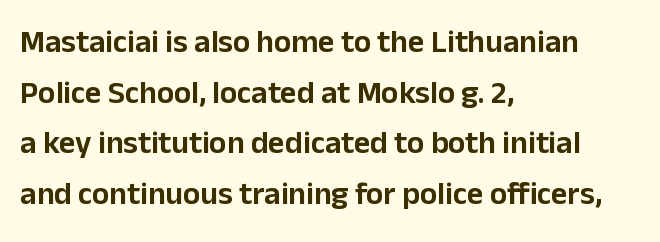
It's the straight-up-and-down kind of type. This sample uses a sans-serif face. Each letter keeps its own natural width here, so spacing adapts to shape. Layout note: lines flush left. The tracking reads as untouched default to a designer's eye. Is there much room between lines? A standard amount, neither cramped nor airy.
